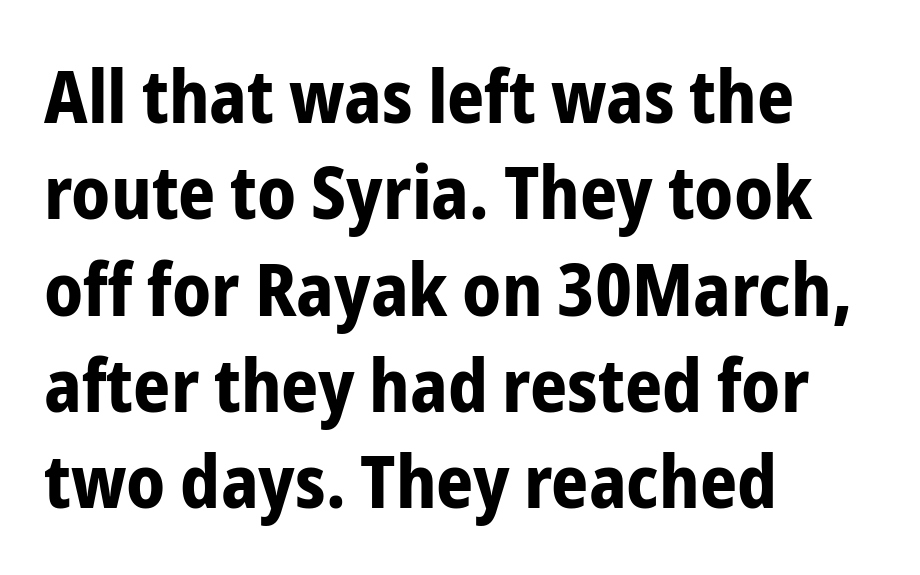
Type without underlining. The rows are spaced the way most documents space them. In terms of weight, the rendering is a true, heavy bold. Serifs: no, the terminals of the letterforms are clean. Do the letters lean? They stand straight. Is this a fixed-width face? No — the glyphs have proportional, varying widths.
